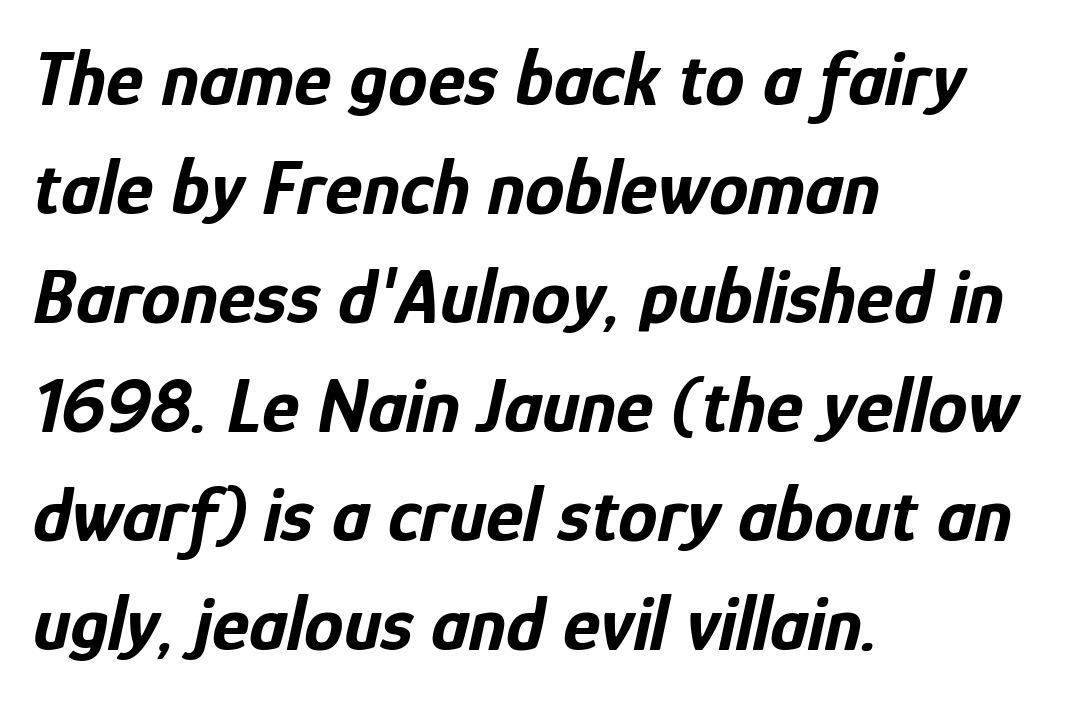
The image shows 79 px bold, condensed type, italic (leaning right); set left-aligned, normal line spacing (1.38x), normal letter spacing, not underlined; low stroke contrast and a medium x-height.
